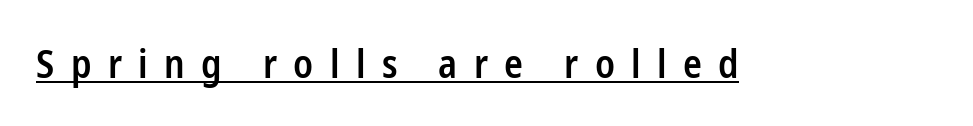
Q: Is the text bold? A: Semi-bold.
Q: Is the text italic (slanted)? A: No, it is upright.
Q: Is the typeface a serif or a sans-serif typeface? A: Sans-serif.
Q: Is the text underlined? A: Yes.
Q: Is the spacing between letters normal or unusually wide? A: Unusually wide.
Q: Width (condensed, normal, or wide)? A: Condensed.
Q: Stroke contrast? A: Low.
Q: x-height? A: Medium.
Q: Monospaced? A: No.
